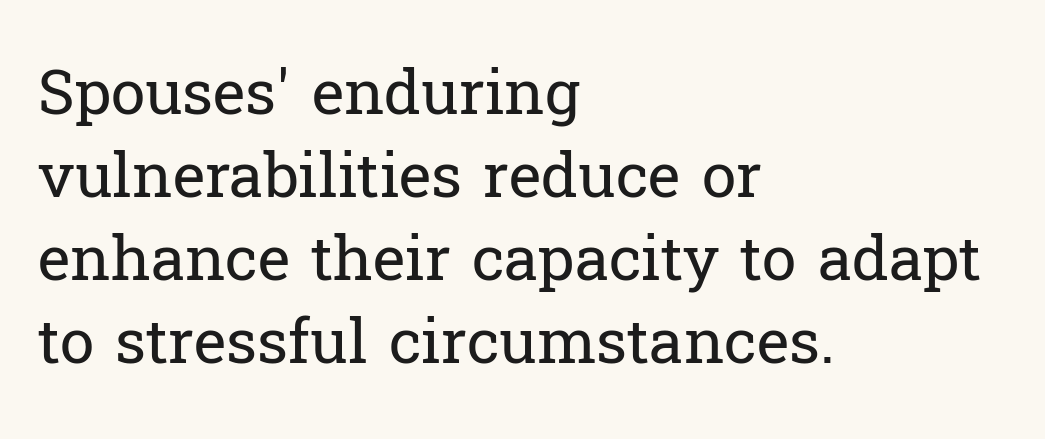
Q: Is the text bold? A: No.
Q: Is the text italic (slanted)? A: No, it is upright.
Q: Is the typeface a serif or a sans-serif typeface? A: Serif.
Q: Is the text underlined? A: No.
Q: How is the paragraph aligned? A: Left-aligned.
Q: Is the spacing between letters normal or unusually wide? A: Normal.
Q: Is the spacing between lines tight, normal or loose? A: Normal.
Q: Width (condensed, normal, or wide)? A: Normal.
Q: Stroke contrast? A: Low.
Q: x-height? A: Medium.
Q: Monospaced? A: No.
